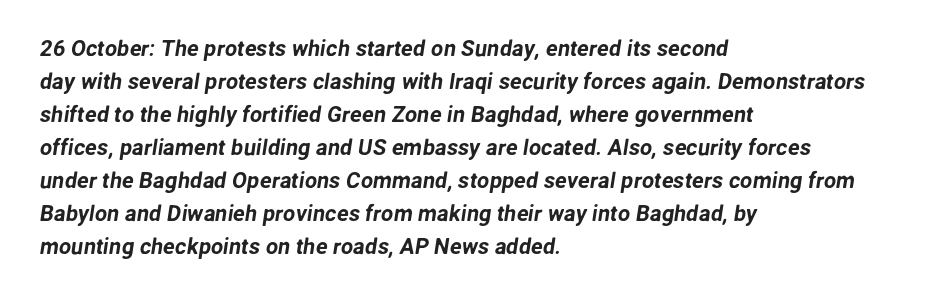
Q: Is the text underlined? A: No.
Q: How is the paragraph aligned? A: Left-aligned.
Q: Is the spacing between letters normal or unusually wide? A: Normal.
Q: Is the spacing between lines tight, normal or loose? A: Normal.
